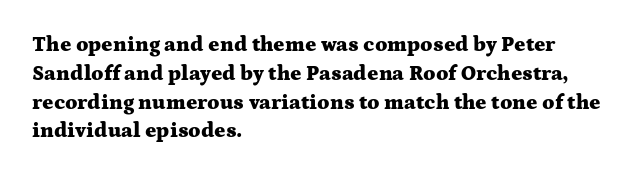
{"italic": "no", "bold": "yes", "underline": "no", "align": "left", "line_spacing": "normal", "line_spacing_ratio": 1.37, "letter_spacing": "normal", "letter_spacing_em": 0.0, "glyph_px": 21}
